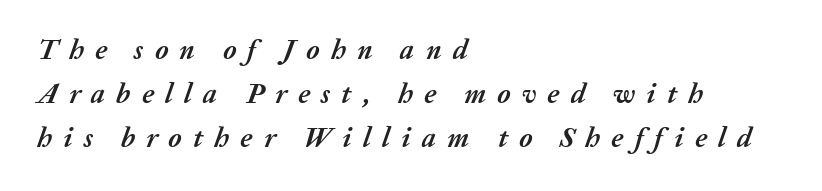
Q: Is the text bold? A: Yes.
Q: Is the text italic (slanted)? A: Yes, it leans right by about 20 degrees.
Q: Is the text underlined? A: No.
Q: How is the paragraph aligned? A: Left-aligned.
Q: Is the spacing between letters normal or unusually wide? A: Unusually wide.
Q: Is the spacing between lines tight, normal or loose? A: Normal.
Q: Width (condensed, normal, or wide)? A: Normal.
Q: Stroke contrast? A: Medium.
Q: x-height? A: Medium.
Q: Monospaced? A: No.
